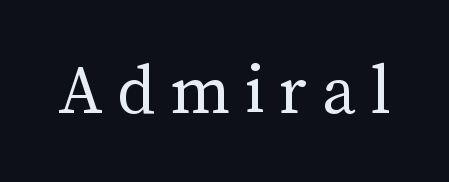
{"italic": "no", "bold": "no", "weight": "regular", "width": "normal", "stroke_contrast": "medium", "x_height": "medium", "monospaced": "no", "underline": "no", "letter_spacing": "wide", "letter_spacing_em": 0.2, "glyph_px": 73}
